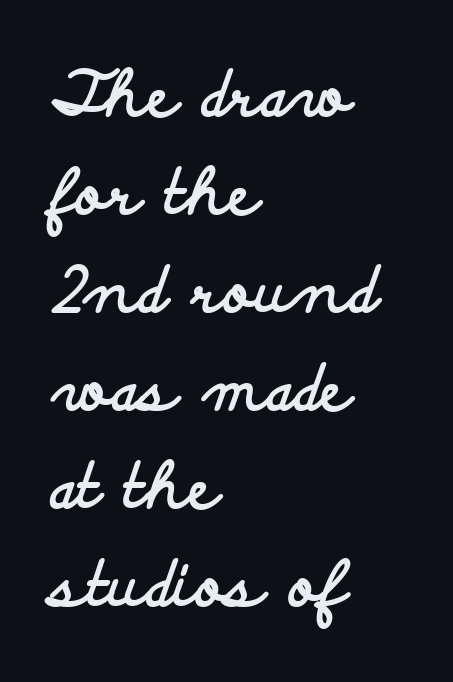
{"serif": "no", "bold": "yes", "weight": "bold", "width": "wide", "stroke_contrast": "low", "x_height": "small", "monospaced": "no", "underline": "no", "align": "left", "line_spacing": "normal", "line_spacing_ratio": 1.58, "letter_spacing": "normal", "letter_spacing_em": 0.0, "glyph_px": 62}
